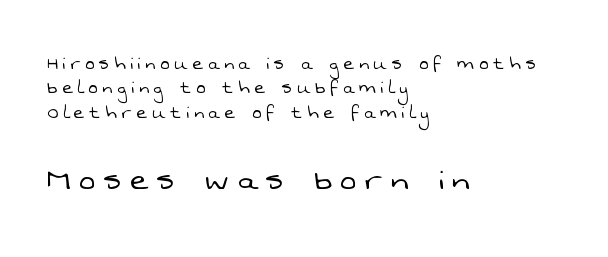
The image shows 39 px light sans-serif type; set left-aligned, tight line spacing (1.11x), unusually wide letter spacing (+0.23 em), not underlined; the second (bottom) block is 1.77x larger; low stroke contrast and a medium x-height.
